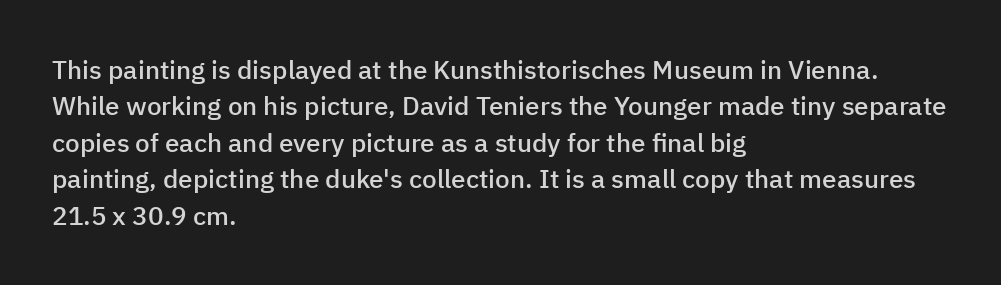
Q: Is the text bold? A: Semi-bold.
Q: Is the text italic (slanted)? A: No, it is upright.
Q: Is the text underlined? A: No.
Q: How is the paragraph aligned? A: Left-aligned.
Q: Is the spacing between letters normal or unusually wide? A: Normal.
Q: Is the spacing between lines tight, normal or loose? A: Normal.
